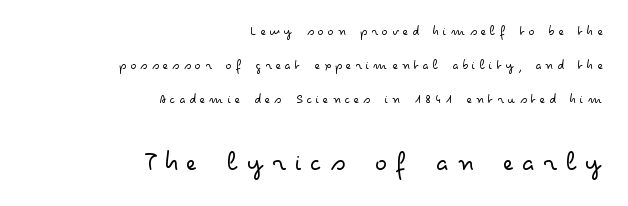
Inter-character spacing is expanded well beyond the font's built-in metrics. The lower block of text is set noticeably larger than the block above it. This is sans-serif lettering, the kind often seen on screens and signage. Notice the wide empty band between every row — that's loose leading. The specimen reads as upright at a glance.
